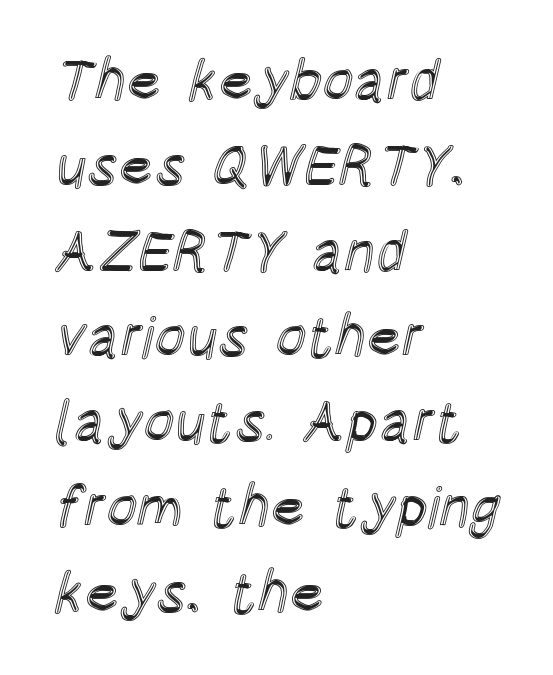
The image shows 58 px condensed type; set left-aligned, normal line spacing (1.47x), normal letter spacing, not underlined; a large x-height.
